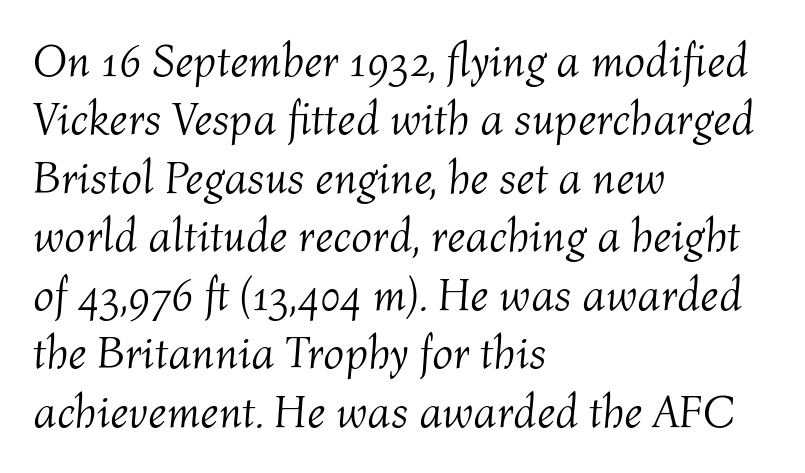
The image shows 46 px light type, italic (leaning right); set left-aligned, normal line spacing (1.27x), normal letter spacing, not underlined; medium stroke contrast and a medium x-height.
